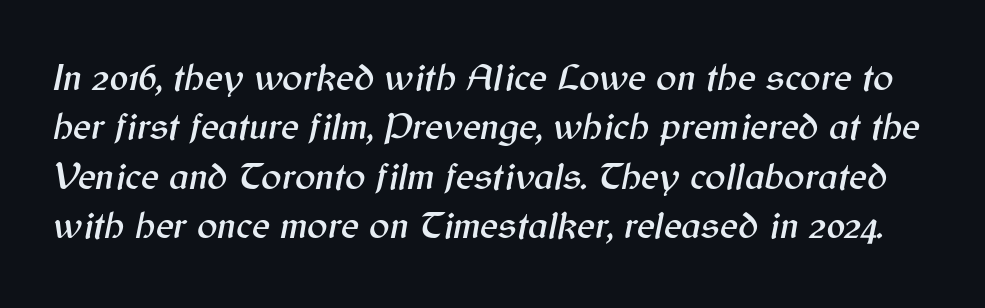
The image shows 38 px text type, italic (leaning right); set normal line spacing (1.3x), normal letter spacing, not underlined; medium stroke contrast and a medium x-height.
